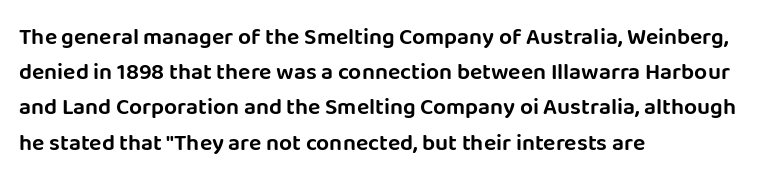
The image shows 23 px text type, upright; set left-aligned, normal line spacing (1.53x), normal letter spacing, not underlined.
